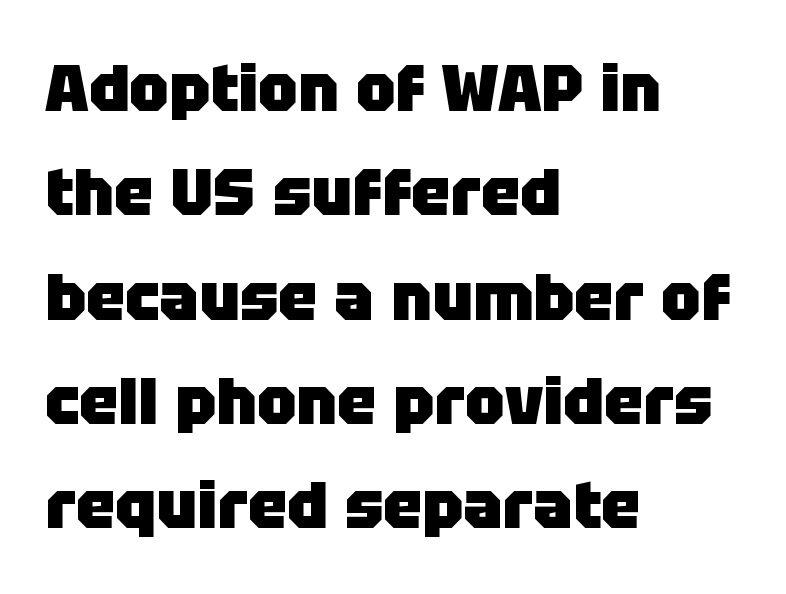
Q: Is the text bold? A: Yes.
Q: Is the text italic (slanted)? A: No, it is upright.
Q: Is the typeface a serif or a sans-serif typeface? A: Sans-serif.
Q: Is the text underlined? A: No.
Q: How is the paragraph aligned? A: Left-aligned.
Q: Is the spacing between letters normal or unusually wide? A: Normal.
Q: Is the spacing between lines tight, normal or loose? A: Normal.
Q: Width (condensed, normal, or wide)? A: Normal.
Q: Stroke contrast? A: Low.
Q: x-height? A: Large.
Q: Monospaced? A: No.
